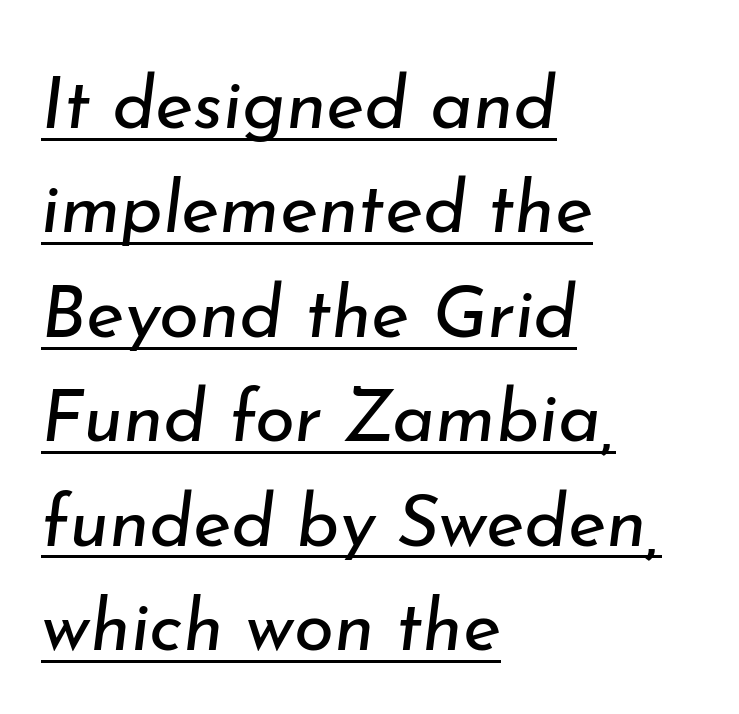
Caption: multi-line text, flush left, ragged right. The words here are underlined. This sample has the flowing, uneven cadence of proportional lettering. Regarding leading, the lines here are spaced in the standard way.
